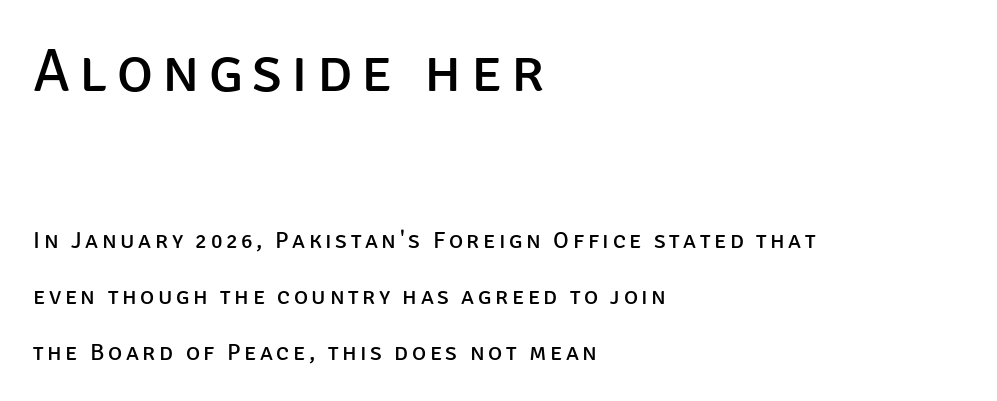
The image shows 61 px regular-weight sans-serif type, upright; set left-aligned, loose line spacing (2.34x), not underlined; the first (top) block is 2.54x larger; low stroke contrast and a large x-height.
